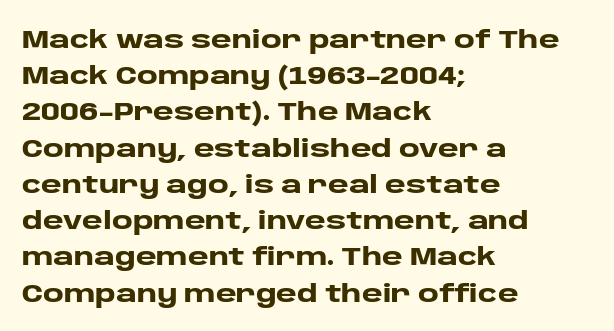
Typesetter's note: full bold, strokes at maximum text heaviness. Rendered with straight, roman letterforms. The line-height multiplier appears to be the usual default. Words appear dense and cohesive because spacing is normal. A student would call this left alignment; a typographer would say flush left, rag right. The baseline area is clear.
